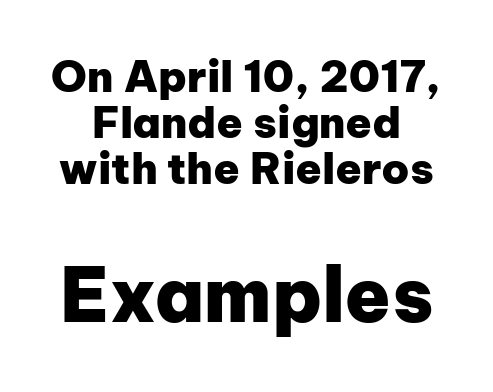
Each glyph is drawn with heavy, bold strokes. A typesetter would mark this as roman, not italic. Size contrast runs from small at the top to large at the bottom. The letters carry no serifs — their stems end cleanly without finishing strokes. Only glyphs here, with clear space below each row. One glance says dense: line gaps are narrower than usual.
